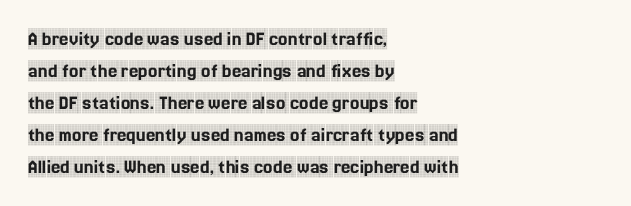
Q: Is the text italic (slanted)? A: No, it is upright.
Q: Is the text underlined? A: No.
Q: How is the paragraph aligned? A: Left-aligned.
Q: Is the spacing between letters normal or unusually wide? A: Normal.
Q: Is the spacing between lines tight, normal or loose? A: Normal.
